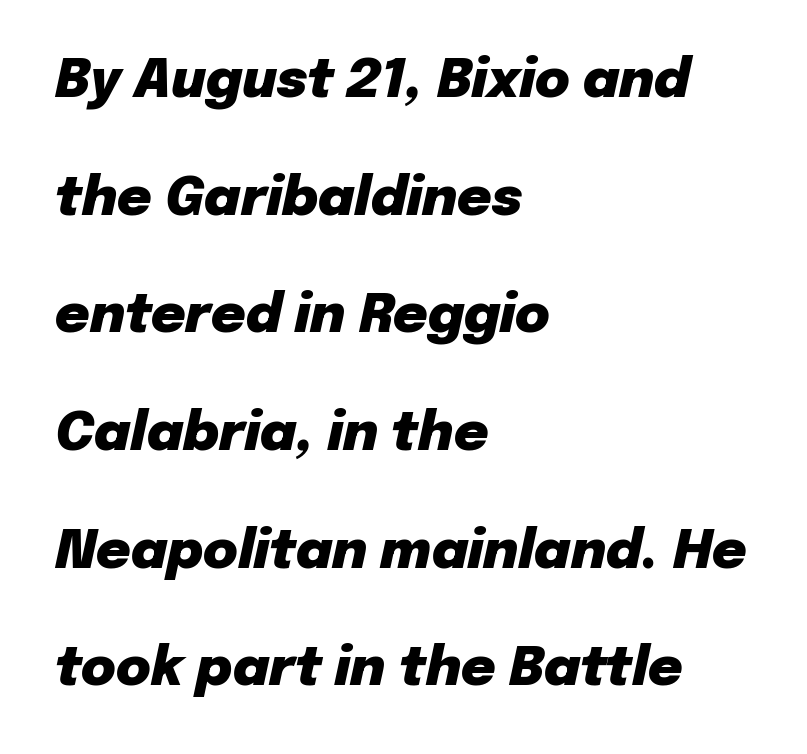
Q: Is the text bold? A: Yes.
Q: Is the text italic (slanted)? A: Yes, it leans right by about 12 degrees.
Q: Is the text underlined? A: No.
Q: How is the paragraph aligned? A: Left-aligned.
Q: Is the spacing between letters normal or unusually wide? A: Normal.
Q: Is the spacing between lines tight, normal or loose? A: Loose.
Q: Width (condensed, normal, or wide)? A: Normal.
Q: Stroke contrast? A: Low.
Q: x-height? A: Medium.
Q: Monospaced? A: No.
